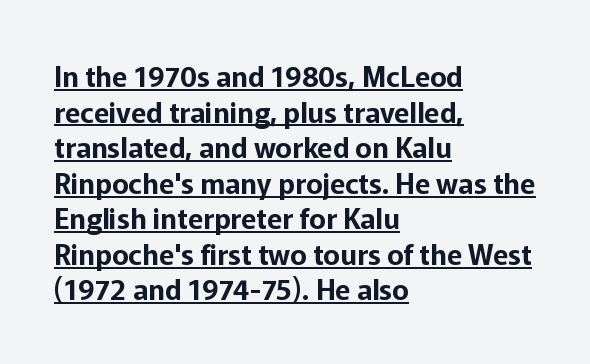
The image shows 28 px sans-serif type, upright; set left-aligned, normal line spacing (1.27x), normal letter spacing, underlined; low stroke contrast and a medium x-height.
